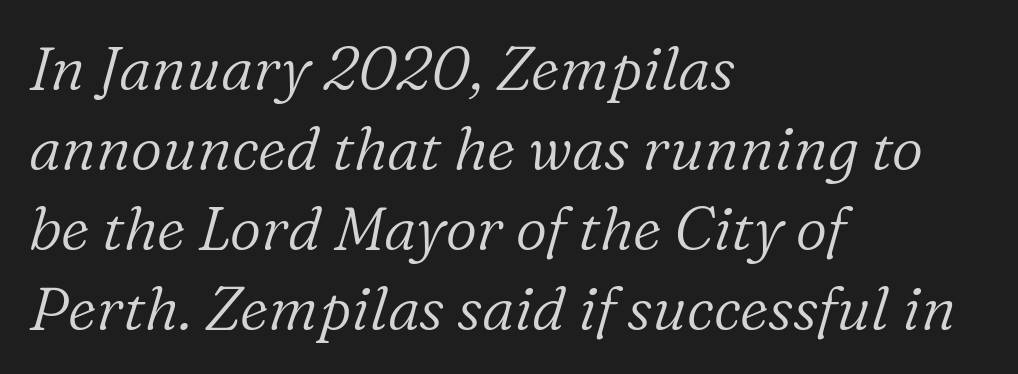
Spacing between characters is what you'd get straight out of the box. Beneath every word, the page is bare. Note the varied advance widths — an 'i' is clearly narrower than an 'm'. Is the type slanted? Yes — the strokes lean at a clear angle. The weight would be labelled regular, book, light, or lighter still.
